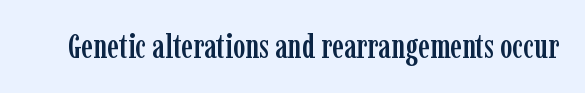
The image shows 33 px condensed serif type, upright; set normal letter spacing, not underlined; low stroke contrast and a medium x-height.
